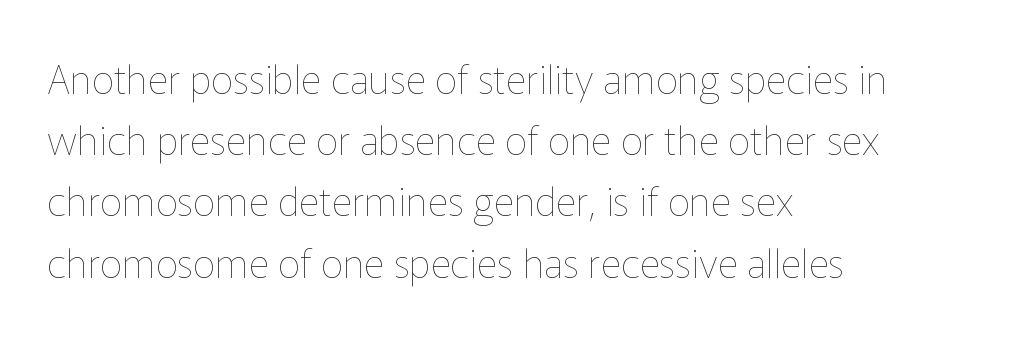
The face used here is rendered with its standard letterfit. The rendering uses a moderate line-height, typical for paragraphs. Varying glyph widths throughout — classic text-font behaviour. These lines are set flush left with a ragged right edge.
